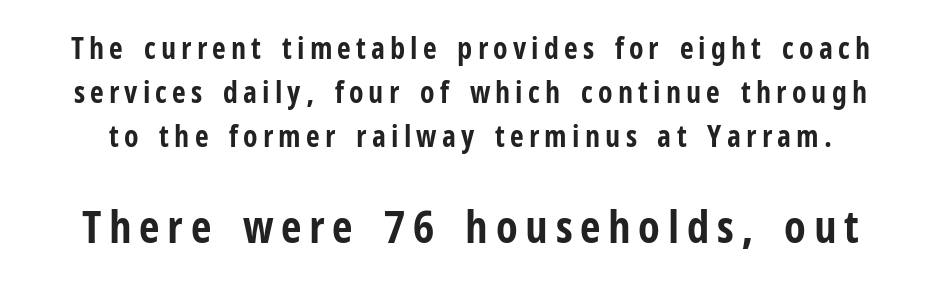
Q: Is the text bold? A: Yes.
Q: Is the text italic (slanted)? A: No, it is upright.
Q: Is the typeface a serif or a sans-serif typeface? A: Sans-serif.
Q: Is the text underlined? A: No.
Q: Is the spacing between lines tight, normal or loose? A: Normal.
Q: Which block of text is set in a larger size, the first (top) or the second (bottom)? A: The second (bottom) one.
Q: Width (condensed, normal, or wide)? A: Condensed.
Q: Stroke contrast? A: Low.
Q: x-height? A: Medium.
Q: Monospaced? A: No.
